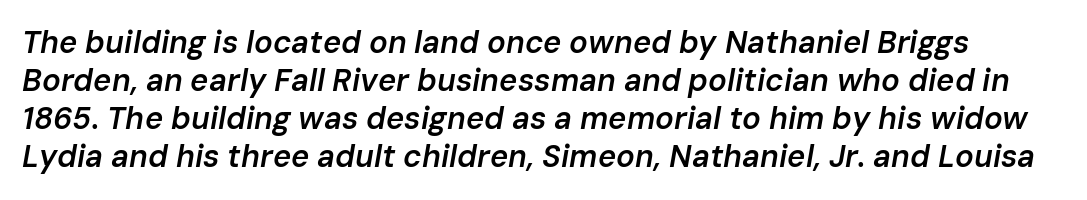
Q: Is the text bold? A: Semi-bold.
Q: Is the text italic (slanted)? A: Yes, it leans right by about 10 degrees.
Q: Is the text underlined? A: No.
Q: Is the spacing between letters normal or unusually wide? A: Normal.
Q: Width (condensed, normal, or wide)? A: Normal.
Q: Stroke contrast? A: Low.
Q: x-height? A: Medium.
Q: Monospaced? A: No.
